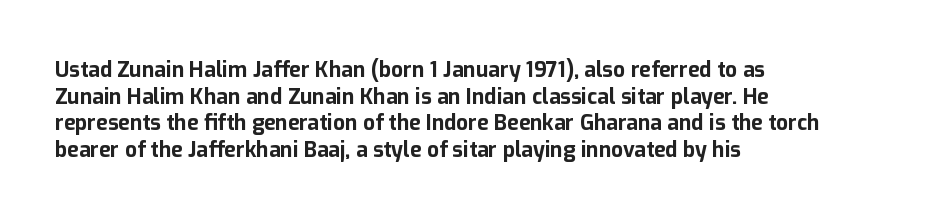
{"italic": "no", "bold": "yes", "underline": "no", "align": "left", "line_spacing": "normal", "line_spacing_ratio": 1.27, "letter_spacing": "normal", "letter_spacing_em": 0.0, "glyph_px": 21}
